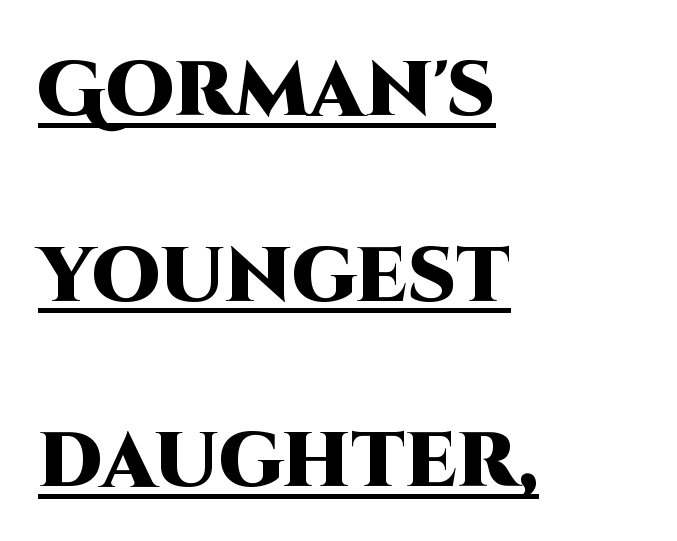
This sample has the flowing, uneven cadence of proportional lettering. Airy leading. Glance below the letters and you will spot a drawn line. Posture: upright roman.
